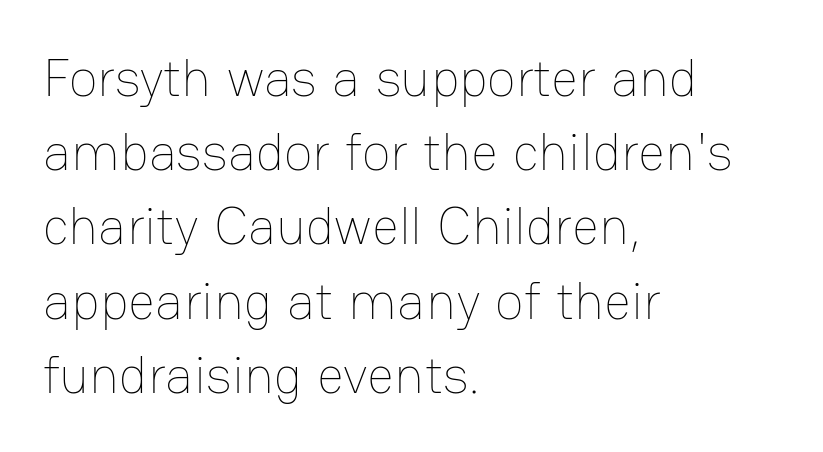
The image shows 53 px thin type, upright; set left-aligned, normal line spacing (1.4x), normal letter spacing, not underlined; low stroke contrast and a medium x-height.
